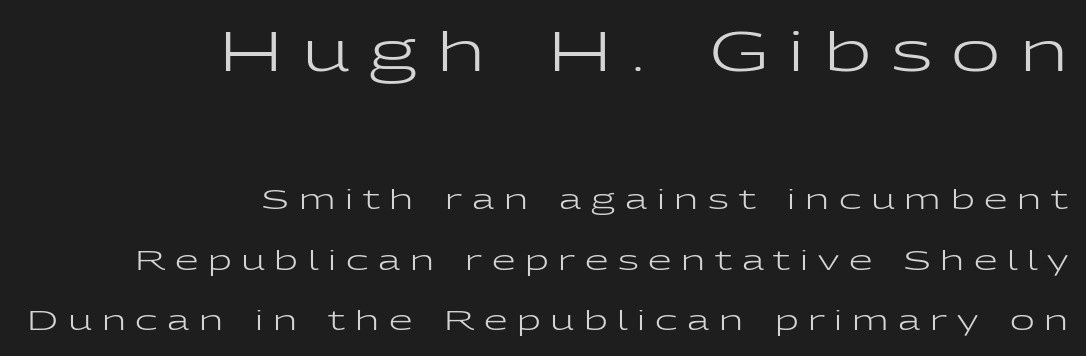
This is sans-serif lettering, the kind often seen on screens and signage. Stem width sits at or under what a default text font uses. Teacher's note: observe the even right margin — that is flush-right alignment. A roman cut, with each character standing at attention.
